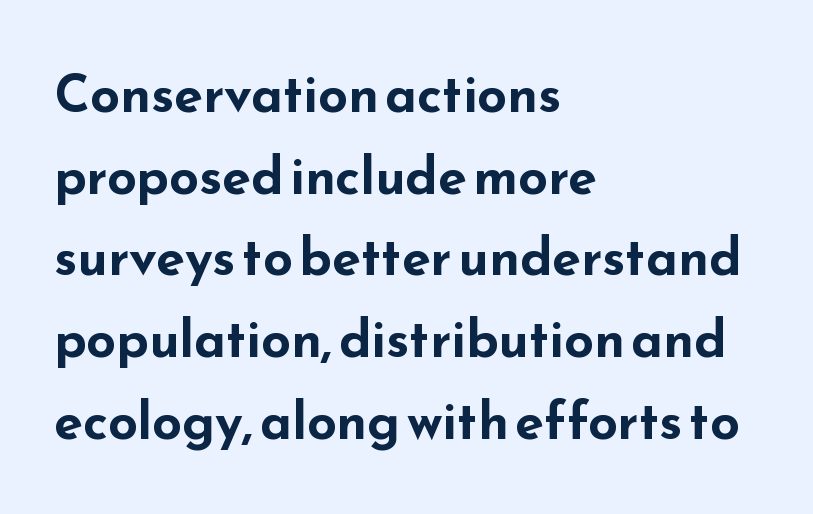
Q: Is the text bold? A: Yes.
Q: Is the text italic (slanted)? A: No, it is upright.
Q: Is the typeface a serif or a sans-serif typeface? A: Sans-serif.
Q: Is the text underlined? A: No.
Q: How is the paragraph aligned? A: Left-aligned.
Q: Is the spacing between letters normal or unusually wide? A: Normal.
Q: Is the spacing between lines tight, normal or loose? A: Normal.
Q: Width (condensed, normal, or wide)? A: Wide.
Q: Stroke contrast? A: Low.
Q: x-height? A: Small.
Q: Monospaced? A: No.
